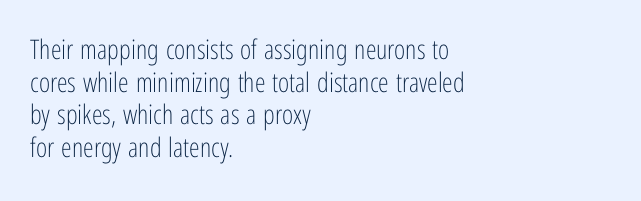
The image shows 27 px text type, upright; set left-aligned, line spacing 1.21x, normal letter spacing, not underlined.
